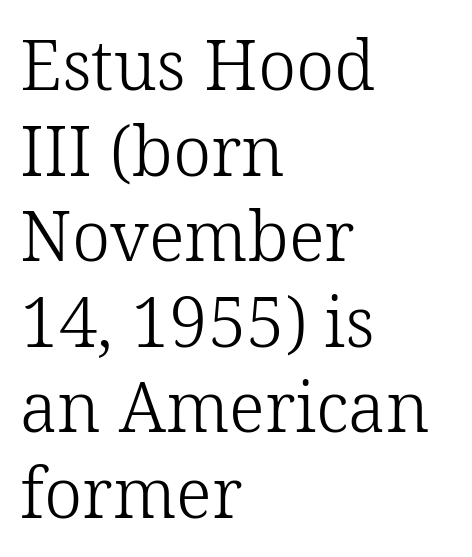
The image shows 69 px light serif type, upright; set left-aligned, line spacing 1.24x, normal letter spacing, not underlined; low stroke contrast and a medium x-height.
